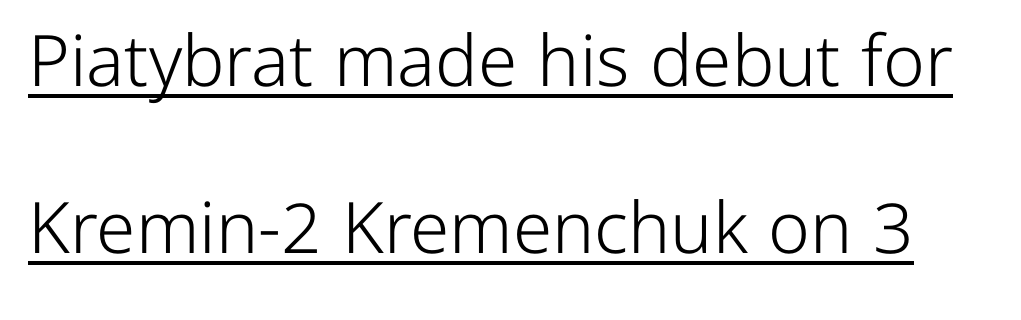
The image shows 71 px light sans-serif type, upright; set loose line spacing (2.35x), normal letter spacing, underlined; low stroke contrast and a medium x-height.
